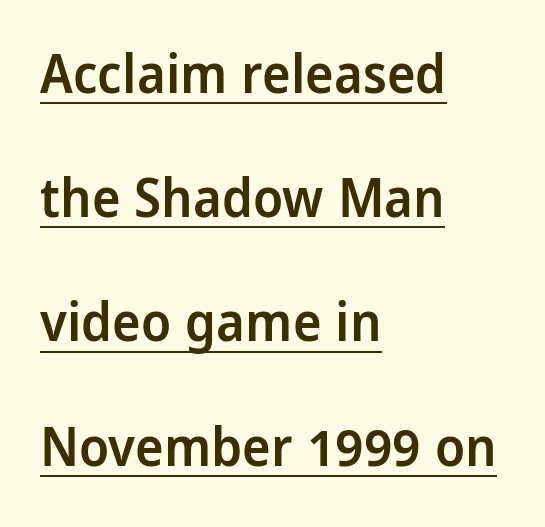
Decoration check: the copy is underlined. Standard letterfit; no display-style spreading of the glyphs. The face used here is proportionally spaced, like ordinary book or web type. The rendering uses a semibold face; strokes are thickened but not to full bold. The passage is arranged the way most books set body copy — flush left.
